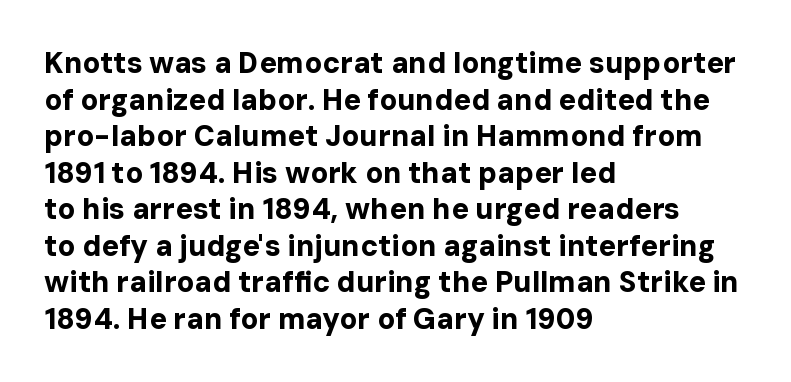
Q: Is the text bold? A: Yes.
Q: Is the text italic (slanted)? A: No, it is upright.
Q: Is the typeface a serif or a sans-serif typeface? A: Sans-serif.
Q: Is the text underlined? A: No.
Q: How is the paragraph aligned? A: Left-aligned.
Q: Is the spacing between letters normal or unusually wide? A: Normal.
Q: Is the spacing between lines tight, normal or loose? A: Normal.
Q: Width (condensed, normal, or wide)? A: Normal.
Q: Stroke contrast? A: Low.
Q: x-height? A: Medium.
Q: Monospaced? A: No.
